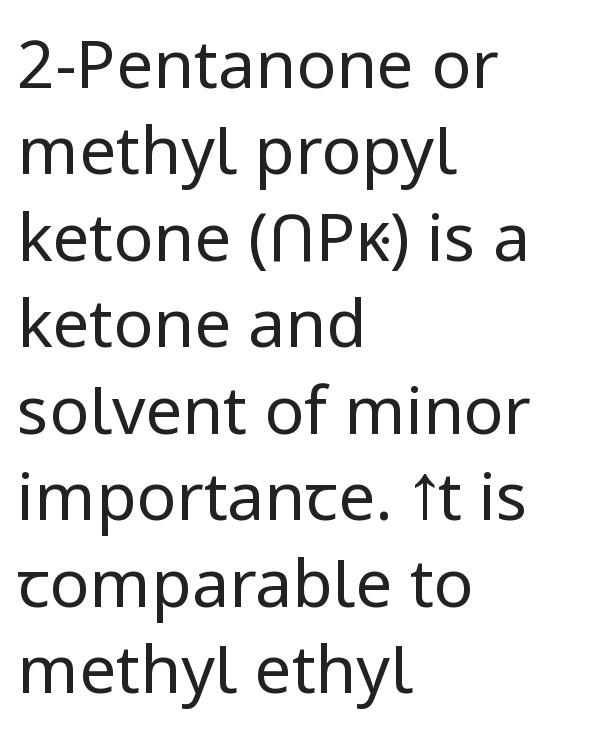
{"serif": "no", "italic": "no", "bold": "no", "weight": "regular", "width": "normal", "stroke_contrast": "low", "x_height": "medium", "monospaced": "no", "underline": "no", "align": "left", "line_spacing": "normal", "line_spacing_ratio": 1.31, "letter_spacing": "normal", "letter_spacing_em": 0.0, "glyph_px": 66}
